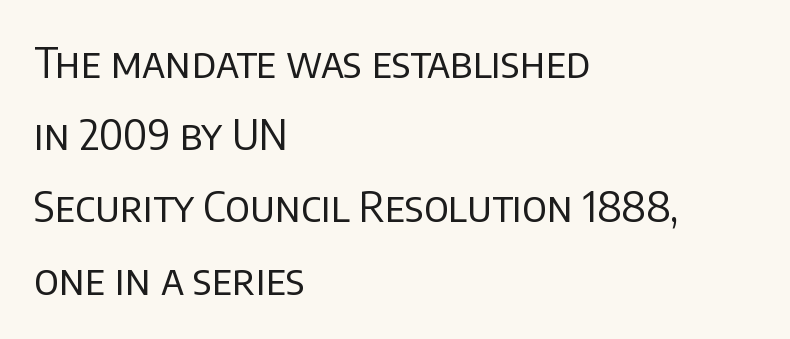
The image shows 42 px regular-weight sans-serif type, upright; set left-aligned, line spacing 1.72x, normal letter spacing, not underlined; low stroke contrast and a large x-height.
